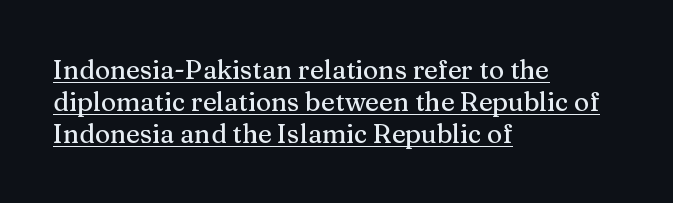
Quick note: not italic, upright. Tracking value appears to be zero — textbook default spacing. The typesetter chose a ragged-right arrangement here. Underlining? Definitely there.
